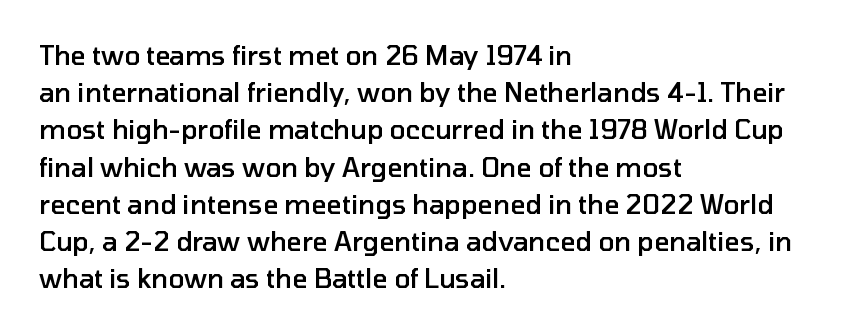
Q: Is the text bold? A: Semi-bold.
Q: Is the text italic (slanted)? A: No, it is upright.
Q: Is the text underlined? A: No.
Q: How is the paragraph aligned? A: Left-aligned.
Q: Is the spacing between letters normal or unusually wide? A: Normal.
Q: Is the spacing between lines tight, normal or loose? A: Normal.
